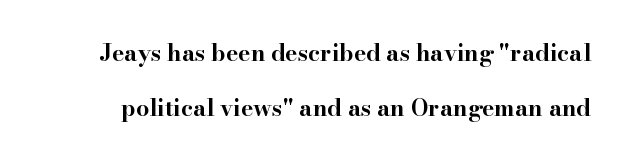
The image shows 23 px bold type, upright; set loose line spacing (2.38x), normal letter spacing, not underlined.
